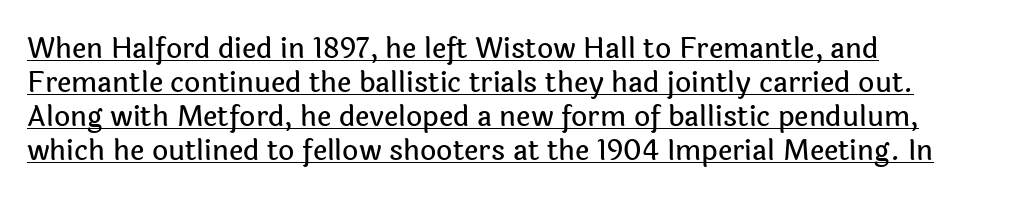
Tracking value appears to be zero — textbook default spacing. Ascenders rise straight up at ninety degrees. Stroke terminals: plain, sans-serif. The setting favours the left margin, as ordinary paragraphs usually do. Every word sits above its own underline. A typesetter would call this proportional, since set widths differ per character.
